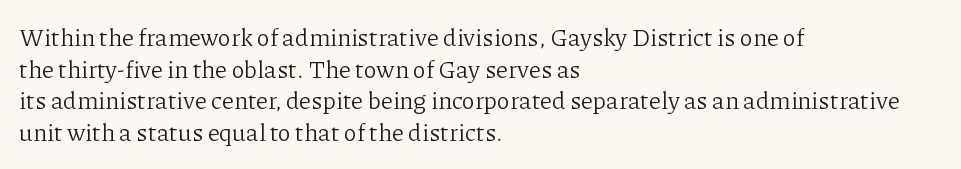
Q: Is the text bold? A: No.
Q: Is the text italic (slanted)? A: No, it is upright.
Q: Is the text underlined? A: No.
Q: How is the paragraph aligned? A: Left-aligned.
Q: Is the spacing between letters normal or unusually wide? A: Normal.
Q: Is the spacing between lines tight, normal or loose? A: Normal.
